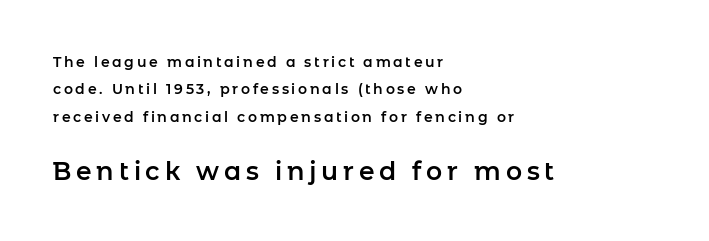
The image shows 25 px text type, upright; set left-aligned, loose line spacing (1.96x), not underlined; the second (bottom) block is 1.79x larger.
